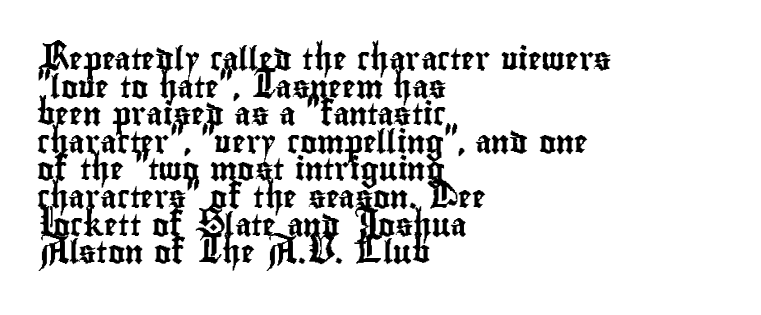
The line texture is even and compact thanks to regular tracking. These lines stack with their left ends in a neat column. The lettering stays uniformly vertical, giving the passage a roman look. Check the space under the baseline: it is left empty.
